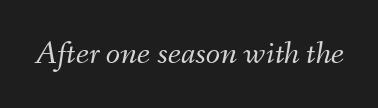
The image shows 33 px light type, italic (leaning right); set normal letter spacing, not underlined; medium stroke contrast and a small x-height.
